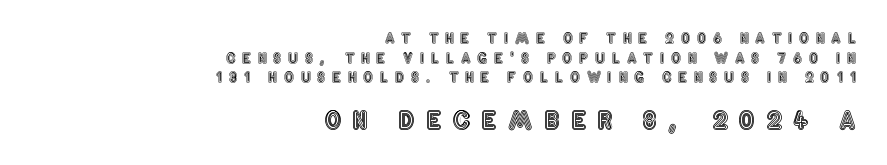
The image shows 24 px text type, upright; set right-aligned, normal line spacing (1.41x), unusually wide letter spacing (+0.48 em), not underlined; the second (bottom) block is 1.71x larger.
